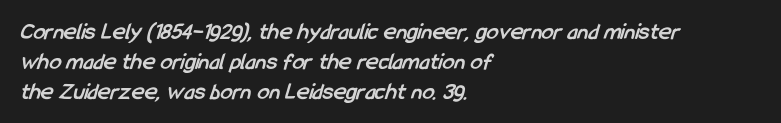
The image shows 24 px bold type; set left-aligned, normal line spacing (1.25x), normal letter spacing, not underlined.
